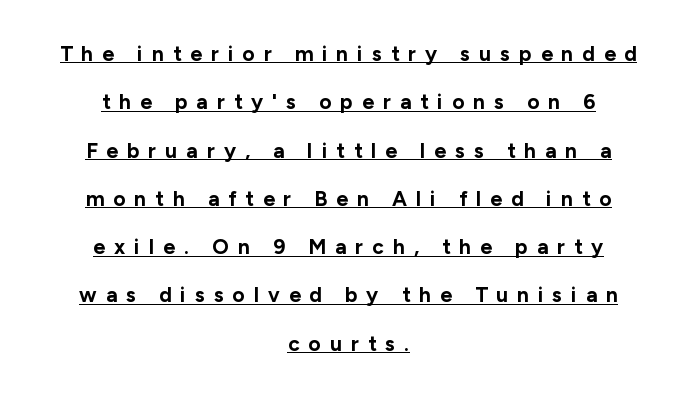
The image shows 21 px bold type, upright; set centered, loose line spacing (2.3x), unusually wide letter spacing (+0.43 em), underlined.
